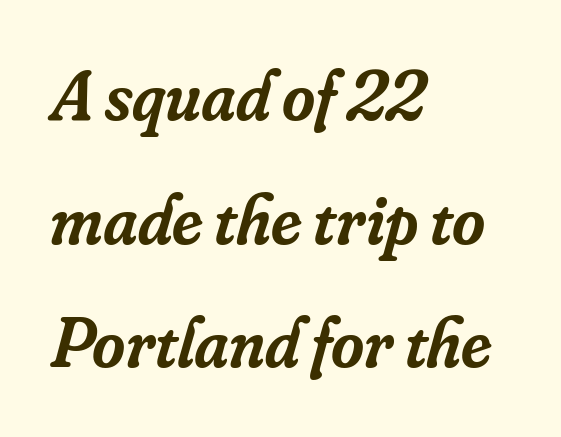
Q: Is the text bold? A: Semi-bold.
Q: Is the text italic (slanted)? A: Yes, it leans right by about 16 degrees.
Q: Is the typeface a serif or a sans-serif typeface? A: Serif.
Q: Is the text underlined? A: No.
Q: How is the paragraph aligned? A: Left-aligned.
Q: Is the spacing between letters normal or unusually wide? A: Normal.
Q: Width (condensed, normal, or wide)? A: Normal.
Q: Stroke contrast? A: Low.
Q: x-height? A: Small.
Q: Monospaced? A: No.
